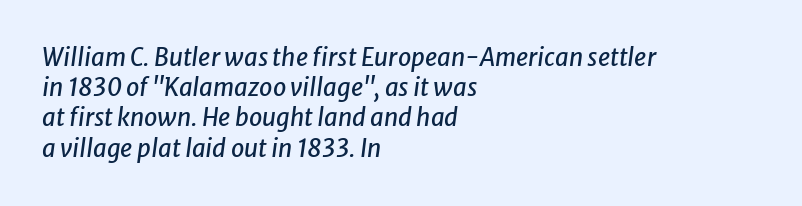
{"italic": "yes", "lean": "right", "slant_degrees": 8, "underline": "no", "align": "left", "line_spacing": "normal", "line_spacing_ratio": 1.26, "letter_spacing": "normal", "letter_spacing_em": 0.0, "glyph_px": 24}
